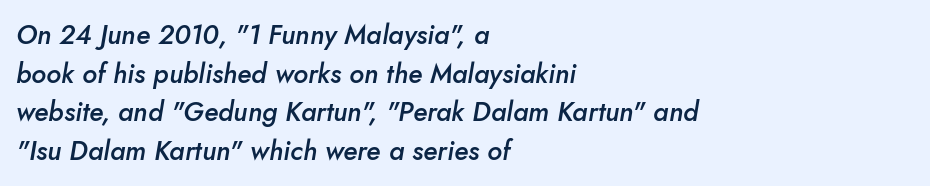
The letterforms sit shoulder to shoulder at normal distance. Set as a demibold, roughly 600 on the weight scale. Alignment: flush left. If you measured baseline to baseline, you'd find a middling distance.
